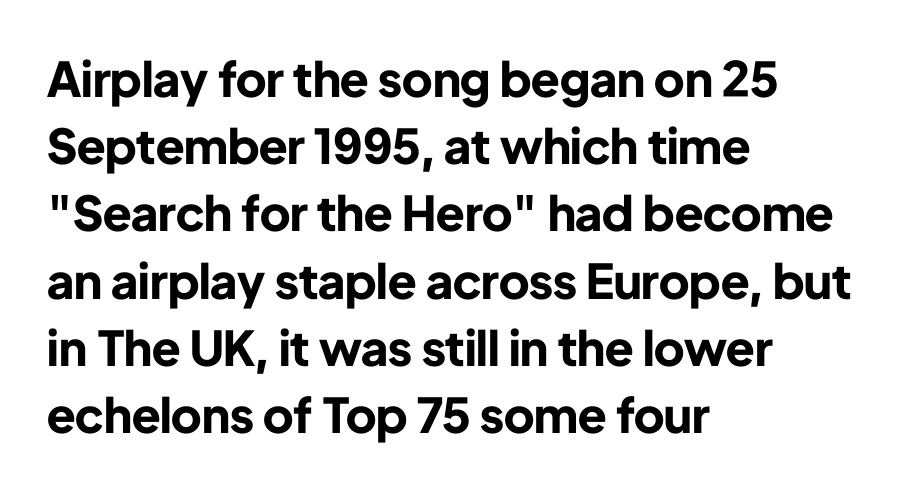
The image shows 48 px bold sans-serif type, upright; set left-aligned, normal line spacing (1.4x), normal letter spacing, not underlined; low stroke contrast and a medium x-height.
